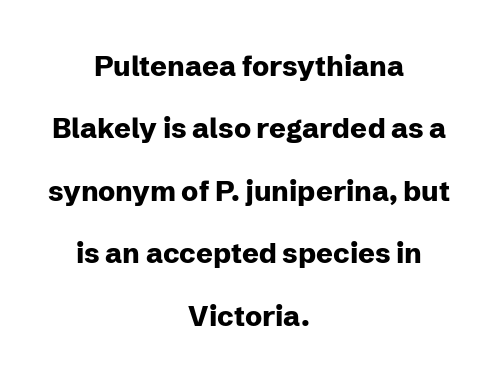
The image shows 28 px heavy sans-serif type, upright; set centered, loose line spacing (2.23x), normal letter spacing, not underlined; low stroke contrast and a medium x-height.
